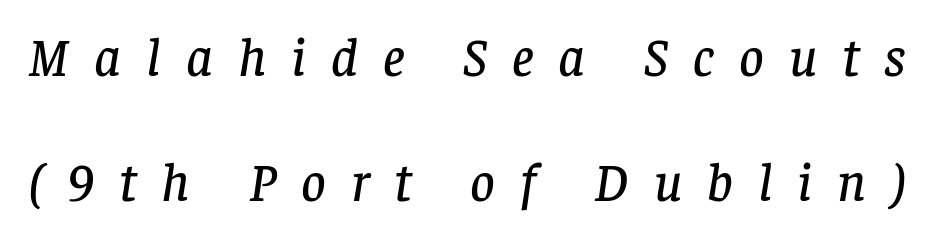
Q: Is the text italic (slanted)? A: Yes, it leans right by about 8 degrees.
Q: Is the typeface a serif or a sans-serif typeface? A: Serif.
Q: Is the text underlined? A: No.
Q: Is the spacing between letters normal or unusually wide? A: Unusually wide.
Q: Is the spacing between lines tight, normal or loose? A: Loose.
Q: Width (condensed, normal, or wide)? A: Normal.
Q: Stroke contrast? A: Low.
Q: x-height? A: Large.
Q: Monospaced? A: No.
